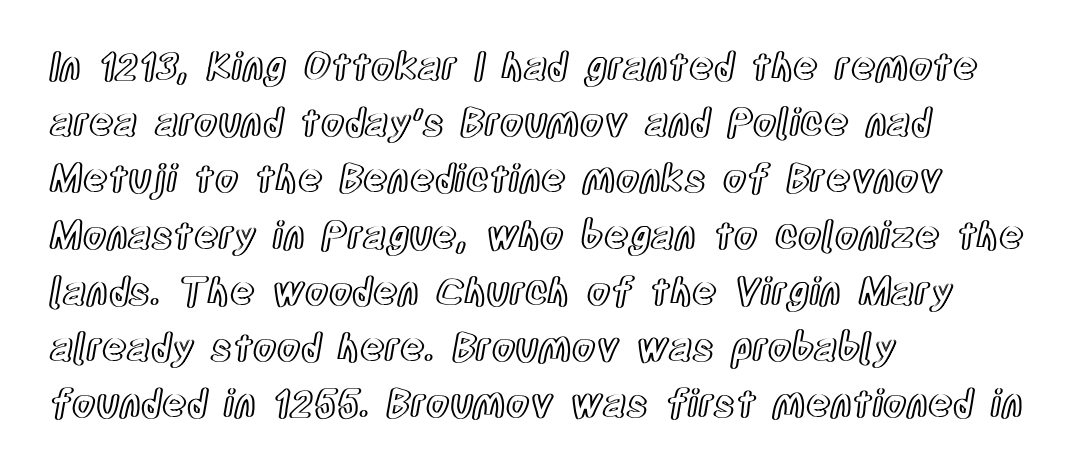
The image shows 38 px condensed type; set left-aligned, normal line spacing (1.48x), normal letter spacing, not underlined; a large x-height.
